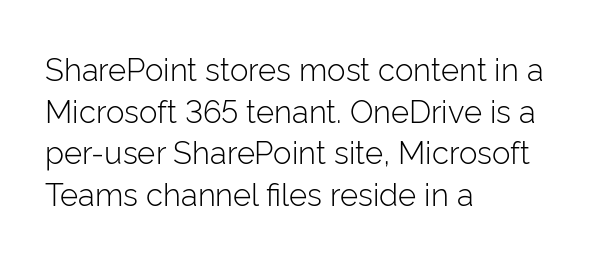
Q: Is the text bold? A: No.
Q: Is the text italic (slanted)? A: No, it is upright.
Q: Is the typeface a serif or a sans-serif typeface? A: Sans-serif.
Q: Is the text underlined? A: No.
Q: How is the paragraph aligned? A: Left-aligned.
Q: Is the spacing between letters normal or unusually wide? A: Normal.
Q: Is the spacing between lines tight, normal or loose? A: Normal.
Q: Width (condensed, normal, or wide)? A: Normal.
Q: Stroke contrast? A: Low.
Q: x-height? A: Medium.
Q: Monospaced? A: No.
